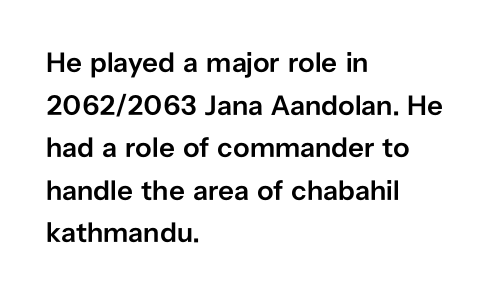
{"serif": "no", "italic": "no", "bold": "semi", "weight": "semibold", "width": "normal", "stroke_contrast": "low", "x_height": "medium", "monospaced": "no", "underline": "no", "align": "left", "line_spacing": "normal", "line_spacing_ratio": 1.52, "letter_spacing": "normal", "letter_spacing_em": 0.0, "glyph_px": 28}
